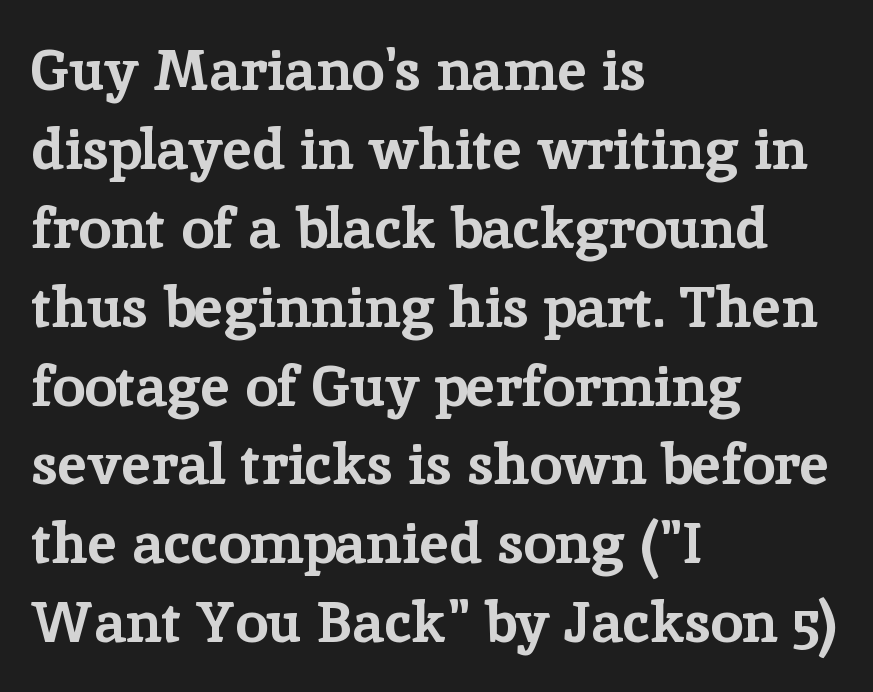
{"serif": "yes", "italic": "no", "bold": "yes", "weight": "bold", "width": "normal", "stroke_contrast": "low", "x_height": "medium", "monospaced": "no", "underline": "no", "align": "left", "line_spacing": "normal", "line_spacing_ratio": 1.36, "letter_spacing": "normal", "letter_spacing_em": 0.0, "glyph_px": 58}
